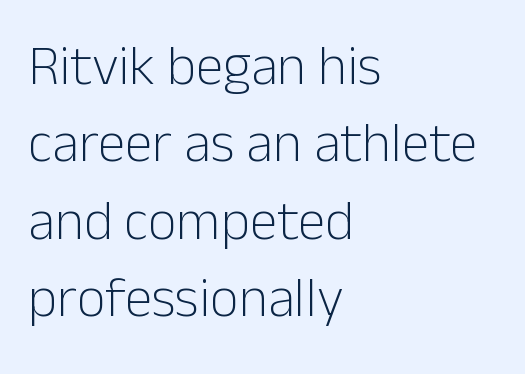
The image shows 56 px light sans-serif type, upright; set left-aligned, normal line spacing (1.38x), normal letter spacing, not underlined; low stroke contrast and a medium x-height.
